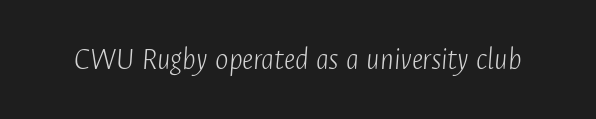
{"italic": "yes", "lean": "right", "slant_degrees": 4, "bold": "no", "weight": "light", "width": "condensed", "stroke_contrast": "low", "x_height": "medium", "monospaced": "no", "underline": "no", "letter_spacing": "normal", "letter_spacing_em": 0.0, "glyph_px": 32}
